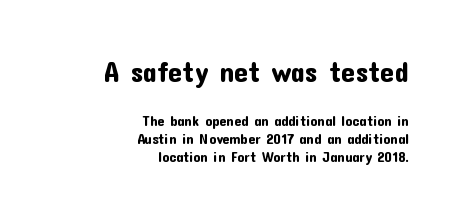
To sum up the face: it is a sans, with no serifs. The passage shown is typed in a proportional face where columns would drift. The lettering stays uniformly vertical, giving the passage a roman look. Leftover space on each line is placed entirely before the opening word. The strip under each line holds only bare page. Between these two stacked blocks, the higher one wins on size.
